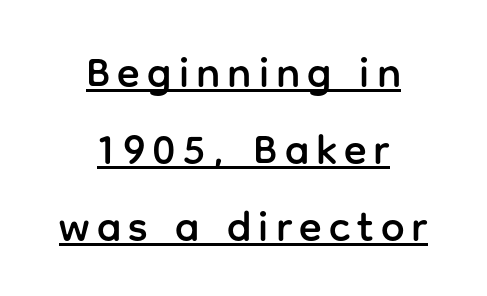
{"serif": "no", "italic": "no", "width": "normal", "stroke_contrast": "low", "x_height": "medium", "monospaced": "no", "underline": "yes", "align": "center", "line_spacing_ratio": 1.83, "glyph_px": 42}
